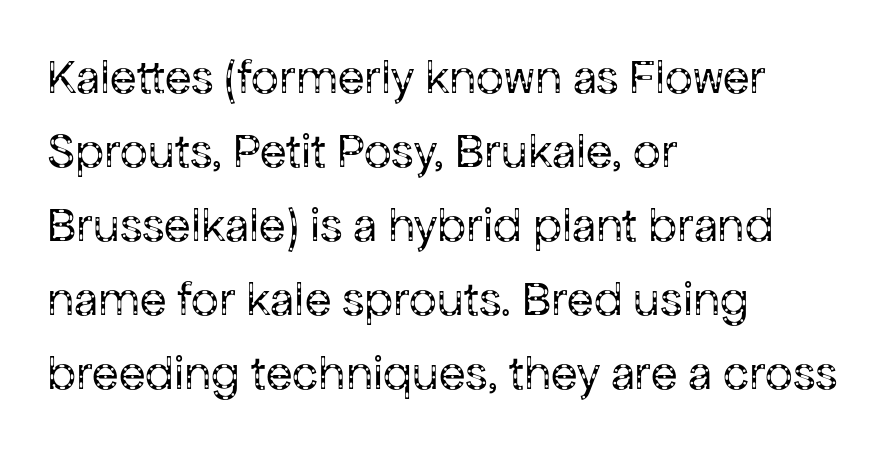
The image shows 49 px regular-weight sans-serif type, upright; set left-aligned, normal line spacing (1.51x), normal letter spacing, not underlined; low stroke contrast and a medium x-height.
